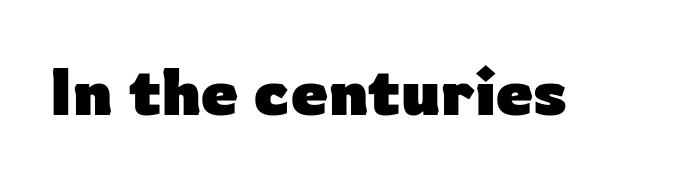
Nope, no serifs anywhere on these letters. Lines of text with bare space underneath. The face used here has the dense, thick strokes of a bold. Vertical strokes here are truly vertical.
